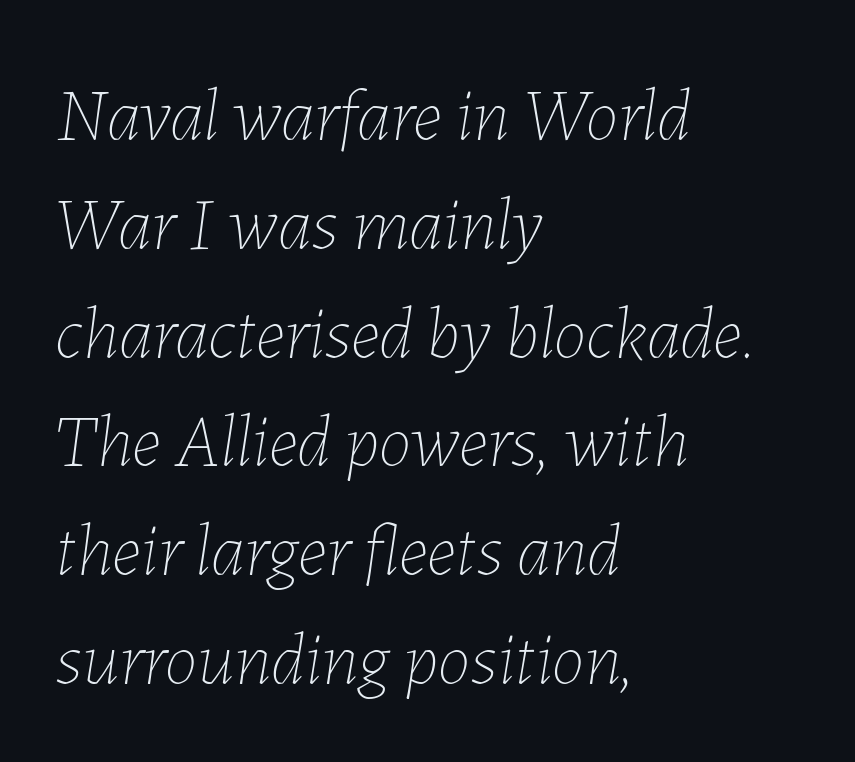
The image shows 74 px thin type, italic (leaning right); set left-aligned, normal line spacing (1.47x), normal letter spacing, not underlined; low stroke contrast and a medium x-height.
